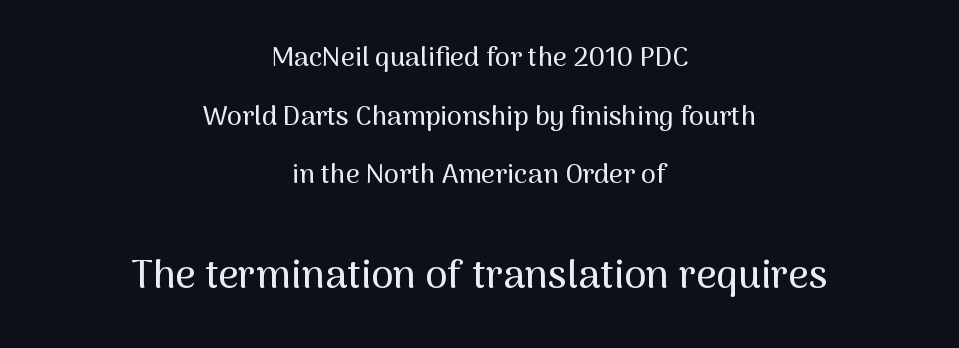
Q: Is the text italic (slanted)? A: No, it is upright.
Q: Is the typeface a serif or a sans-serif typeface? A: Sans-serif.
Q: Is the text underlined? A: No.
Q: How is the paragraph aligned? A: Centered.
Q: Is the spacing between letters normal or unusually wide? A: Normal.
Q: Is the spacing between lines tight, normal or loose? A: Loose.
Q: Which block of text is set in a larger size, the first (top) or the second (bottom)? A: The second (bottom) one.
Q: Width (condensed, normal, or wide)? A: Normal.
Q: Stroke contrast? A: Medium.
Q: x-height? A: Medium.
Q: Monospaced? A: No.
